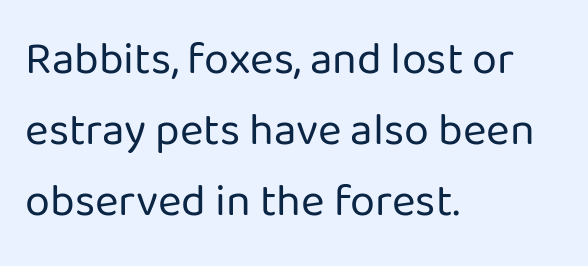
{"serif": "no", "italic": "no", "bold": "no", "weight": "regular", "width": "normal", "stroke_contrast": "low", "x_height": "medium", "monospaced": "no", "underline": "no", "align": "left", "line_spacing": "normal", "line_spacing_ratio": 1.58, "letter_spacing": "normal", "letter_spacing_em": 0.0, "glyph_px": 45}
